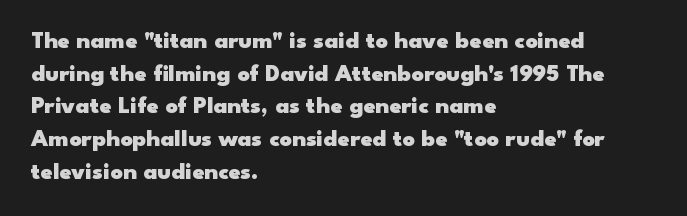
Q: Is the text bold? A: Yes.
Q: Is the text italic (slanted)? A: No, it is upright.
Q: Is the text underlined? A: No.
Q: How is the paragraph aligned? A: Left-aligned.
Q: Is the spacing between letters normal or unusually wide? A: Normal.
Q: Is the spacing between lines tight, normal or loose? A: Normal.
